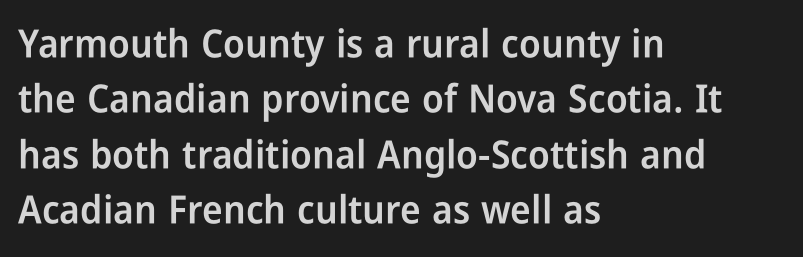
Q: Is the text bold? A: Semi-bold.
Q: Is the text italic (slanted)? A: No, it is upright.
Q: Is the typeface a serif or a sans-serif typeface? A: Sans-serif.
Q: Is the text underlined? A: No.
Q: How is the paragraph aligned? A: Left-aligned.
Q: Is the spacing between letters normal or unusually wide? A: Normal.
Q: Is the spacing between lines tight, normal or loose? A: Normal.
Q: Width (condensed, normal, or wide)? A: Condensed.
Q: Stroke contrast? A: Low.
Q: x-height? A: Medium.
Q: Monospaced? A: No.
